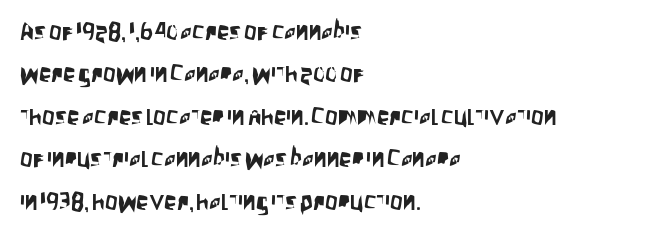
The image shows 25 px text type, upright; set left-aligned, normal line spacing (1.7x), normal letter spacing, not underlined.
